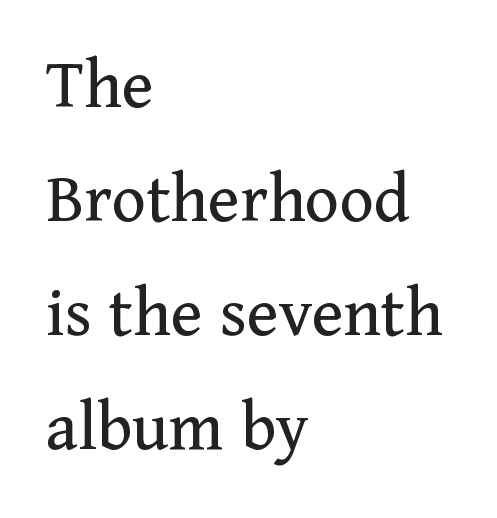
The image shows 73 px regular-weight serif type, upright; set left-aligned, normal line spacing (1.56x), normal letter spacing, not underlined; medium stroke contrast and a medium x-height.
